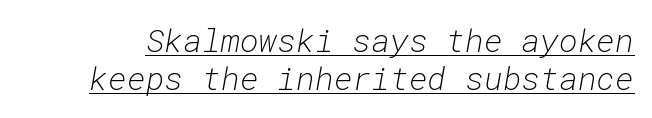
Q: Is the text bold? A: No.
Q: Is the text italic (slanted)? A: Yes, it leans right by about 10 degrees.
Q: Is the text underlined? A: Yes.
Q: Is the spacing between letters normal or unusually wide? A: Normal.
Q: Width (condensed, normal, or wide)? A: Normal.
Q: Stroke contrast? A: Low.
Q: x-height? A: Medium.
Q: Monospaced? A: Yes.
